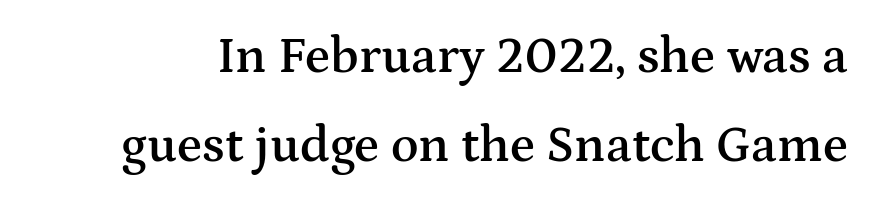
Q: Is the text bold? A: Semi-bold.
Q: Is the text italic (slanted)? A: No, it is upright.
Q: Is the typeface a serif or a sans-serif typeface? A: Serif.
Q: Is the text underlined? A: No.
Q: Is the spacing between letters normal or unusually wide? A: Normal.
Q: Width (condensed, normal, or wide)? A: Wide.
Q: Stroke contrast? A: Medium.
Q: x-height? A: Medium.
Q: Monospaced? A: No.
